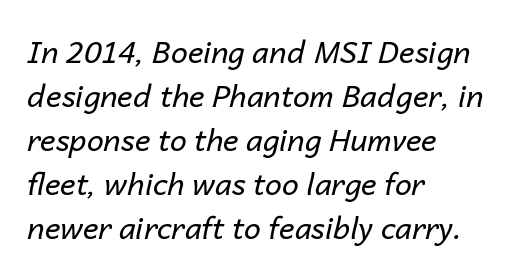
Every character sits at an angle, as italics do. Quick note: underline off. Is this a heavy cut? Hardly; it is regular or lighter. Each word holds together tightly as a unit, with standard inter-letter gaps.
